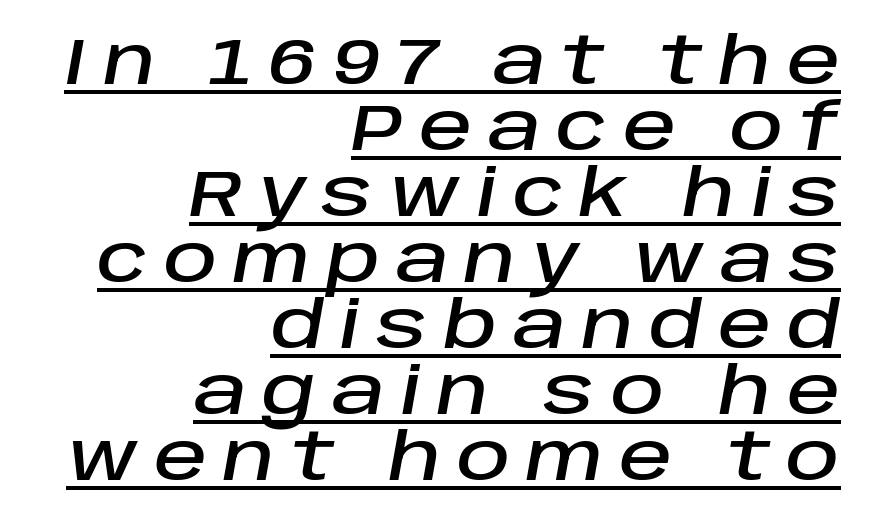
{"italic": "yes", "lean": "right", "slant_degrees": 10, "width": "normal", "stroke_contrast": "low", "x_height": "large", "monospaced": "no", "underline": "yes", "align": "right", "line_spacing": "tight", "line_spacing_ratio": 1.0, "letter_spacing": "wide", "letter_spacing_em": 0.24, "glyph_px": 66}
